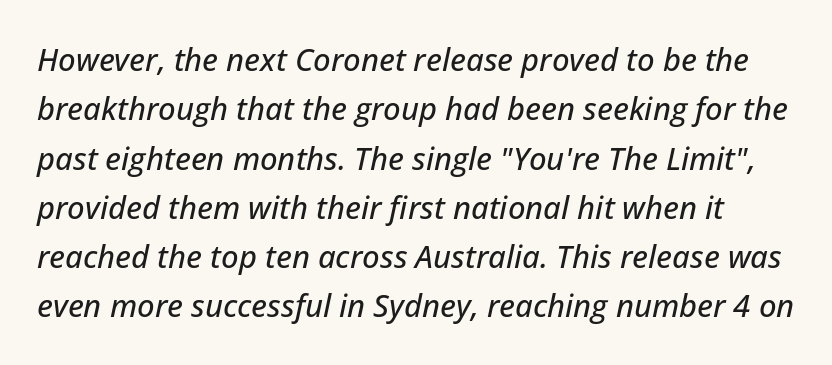
The image shows 31 px text type, italic (leaning right); set normal line spacing (1.59x), normal letter spacing, not underlined; low stroke contrast and a medium x-height.
